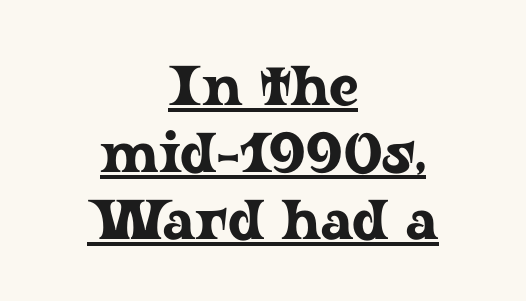
The words here are underlined. Letterform terminals end in serifs throughout the passage. Where is the straight margin? There isn't one; the lines are centered. The axis of the letterforms is exactly vertical.
